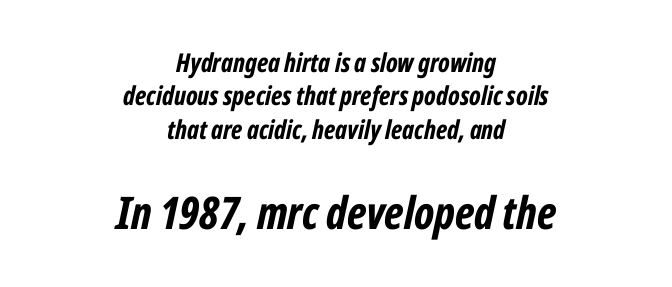
Q: Is the text bold? A: Yes.
Q: Is the text italic (slanted)? A: Yes, it leans right by about 12 degrees.
Q: Is the text underlined? A: No.
Q: How is the paragraph aligned? A: Centered.
Q: Is the spacing between letters normal or unusually wide? A: Normal.
Q: Is the spacing between lines tight, normal or loose? A: Normal.
Q: Which block of text is set in a larger size, the first (top) or the second (bottom)? A: The second (bottom) one.
Q: Width (condensed, normal, or wide)? A: Condensed.
Q: Stroke contrast? A: Low.
Q: x-height? A: Medium.
Q: Monospaced? A: No.
